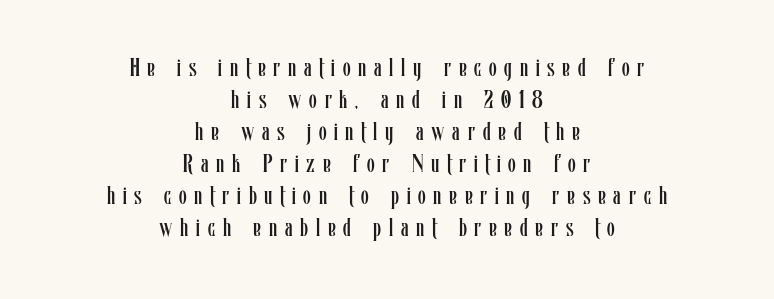
Successive baselines arrive at the customary interval. The paragraph shown floats in the horizontal middle. Style check: upright. The area under the type is left untouched. The passage shown is not bold in any degree.
